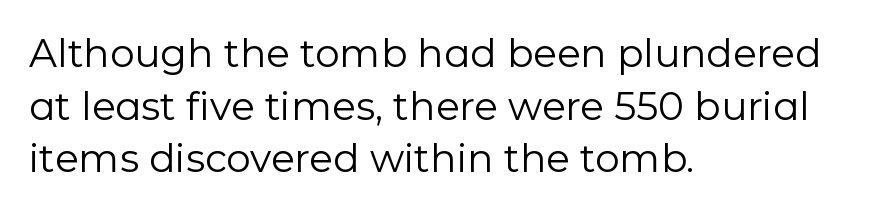
{"serif": "no", "italic": "no", "bold": "no", "weight": "regular", "width": "normal", "stroke_contrast": "low", "x_height": "medium", "monospaced": "no", "underline": "no", "align": "left", "line_spacing": "normal", "line_spacing_ratio": 1.35, "letter_spacing": "normal", "letter_spacing_em": 0.0, "glyph_px": 39}
